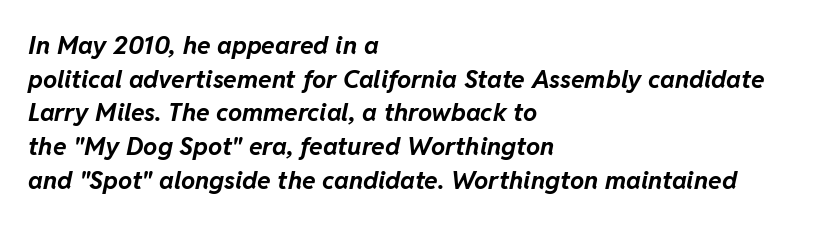
Q: Is the text bold? A: Yes.
Q: Is the text italic (slanted)? A: Yes, it leans right by about 11 degrees.
Q: Is the text underlined? A: No.
Q: How is the paragraph aligned? A: Left-aligned.
Q: Is the spacing between letters normal or unusually wide? A: Normal.
Q: Is the spacing between lines tight, normal or loose? A: Normal.
